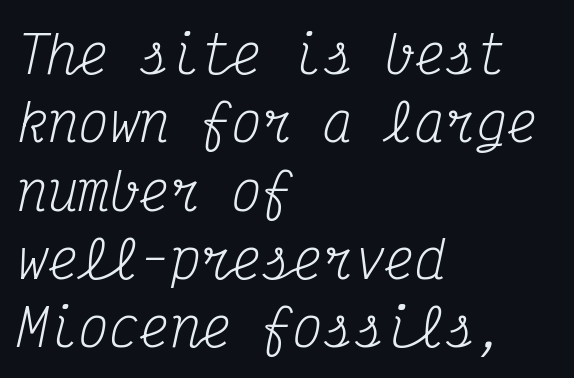
The image shows 51 px regular-weight, condensed serif type, italic (leaning right), monospaced; set left-aligned, normal line spacing (1.34x), normal letter spacing, not underlined; medium stroke contrast and a medium x-height.
